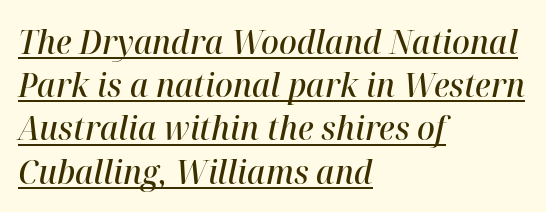
The image shows 33 px semibold type, italic (leaning right); set left-aligned, normal line spacing (1.31x), normal letter spacing, underlined; high stroke contrast and a medium x-height.
